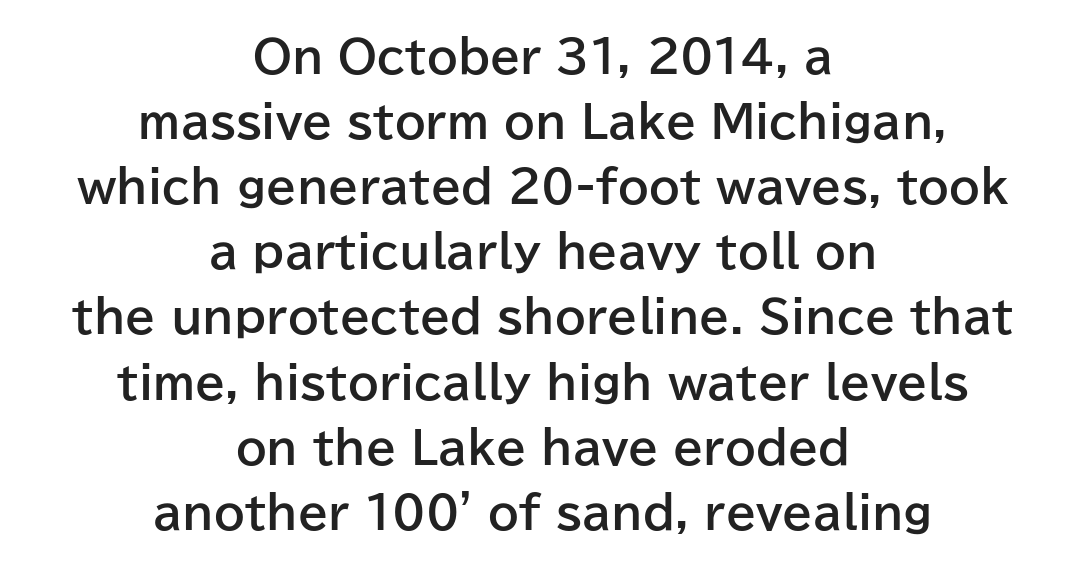
The image shows 44 px bold sans-serif type, upright; set centered, normal line spacing (1.48x), normal letter spacing, not underlined; low stroke contrast and a medium x-height.
